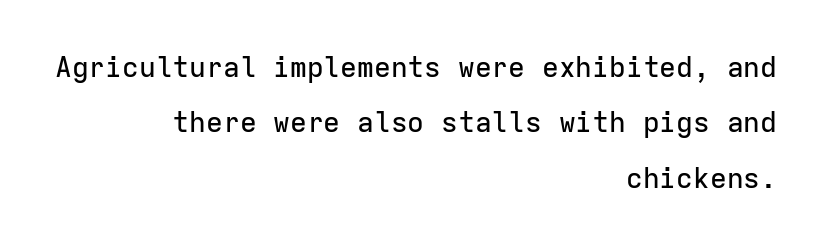
The line texture is even and compact thanks to regular tracking. Do the characters align in a grid? Yes, the font is monospaced. What's the leading like? Stretched, with rows far apart. Rendered with straight, roman letterforms.
